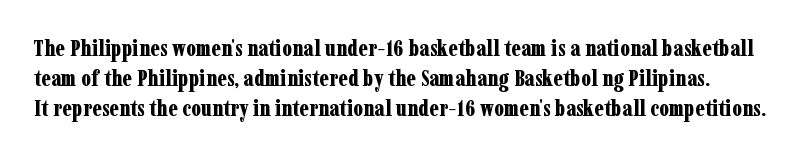
Look at the tracking — it's just the regular setting, nothing added. Each new line begins a customary step beneath the previous one. The glyphs are unaccompanied by any horizontal stroke below them. The passage shown is emphatically bold.
